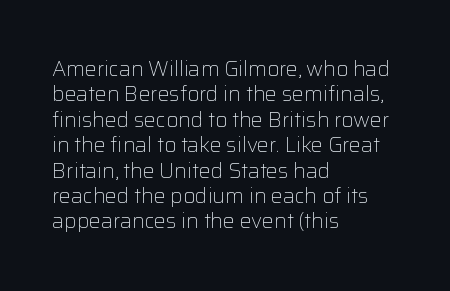
{"italic": "no", "bold": "no", "underline": "no", "align": "left", "line_spacing_ratio": 1.21, "letter_spacing": "normal", "letter_spacing_em": 0.0, "glyph_px": 21}
